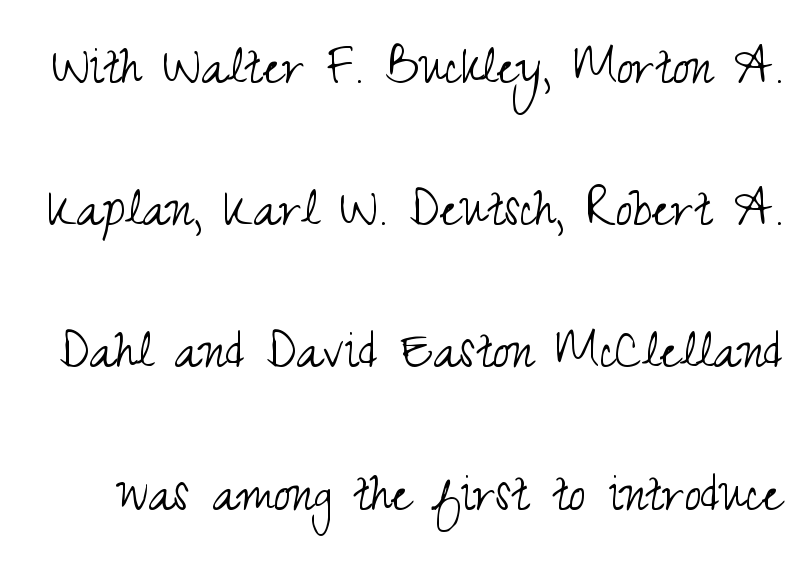
Q: Is the text bold? A: No.
Q: Is the text italic (slanted)? A: No, it is upright.
Q: Is the typeface a serif or a sans-serif typeface? A: Sans-serif.
Q: Is the text underlined? A: No.
Q: Is the spacing between letters normal or unusually wide? A: Normal.
Q: Is the spacing between lines tight, normal or loose? A: Loose.
Q: Width (condensed, normal, or wide)? A: Condensed.
Q: Stroke contrast? A: Medium.
Q: x-height? A: Small.
Q: Monospaced? A: No.
